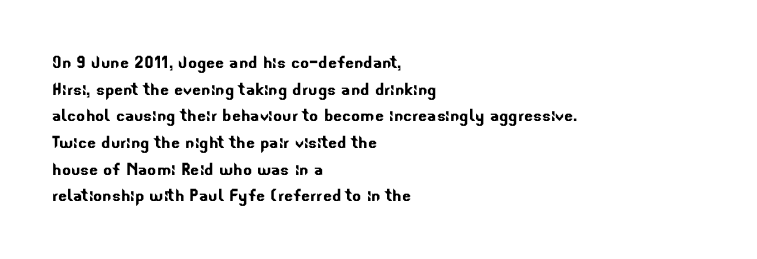
Q: Is the text underlined? A: No.
Q: How is the paragraph aligned? A: Left-aligned.
Q: Is the spacing between letters normal or unusually wide? A: Normal.
Q: Is the spacing between lines tight, normal or loose? A: Normal.
